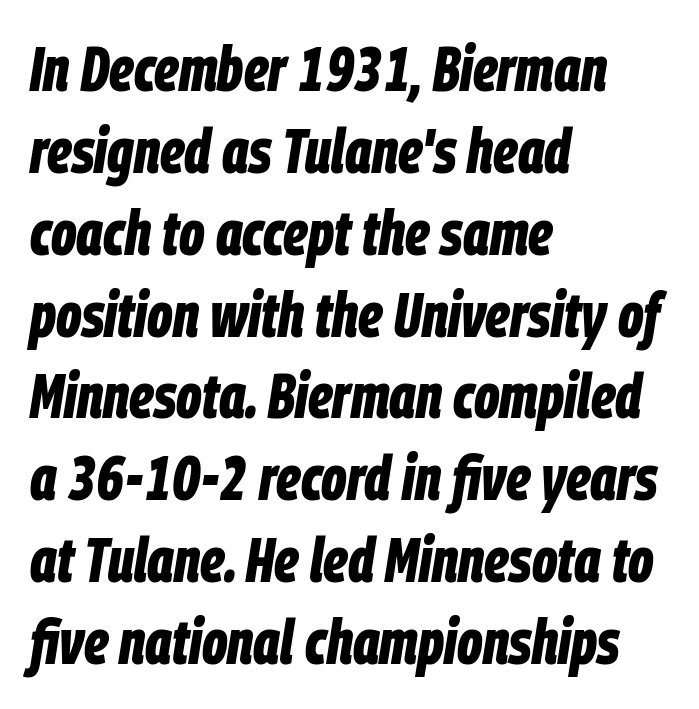
How are the letters spaced? Ordinarily, with no added tracking. Its strokes are broad and dark, the hallmark of bold type. The string is rendered with underlining switched off. Designer's note — italics engaged. The rendering uses a moderate line-height, typical for paragraphs.
